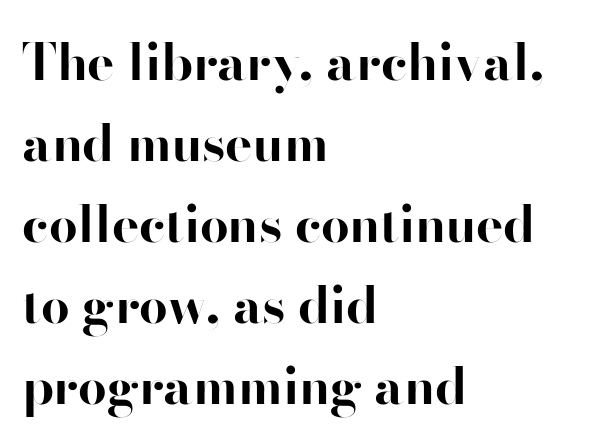
The image shows 51 px bold sans-serif type, upright; set left-aligned, normal line spacing (1.59x), normal letter spacing, not underlined; high stroke contrast and a small x-height.
